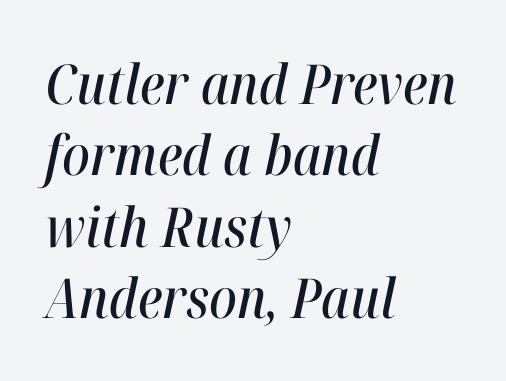
These lines are rendered in a variable-pitch font. Short and long lines alike share a common starting point at left. Underline: absent. The font's italic variant was chosen for this text. Rows of type keep a routine distance in the vertical direction.
